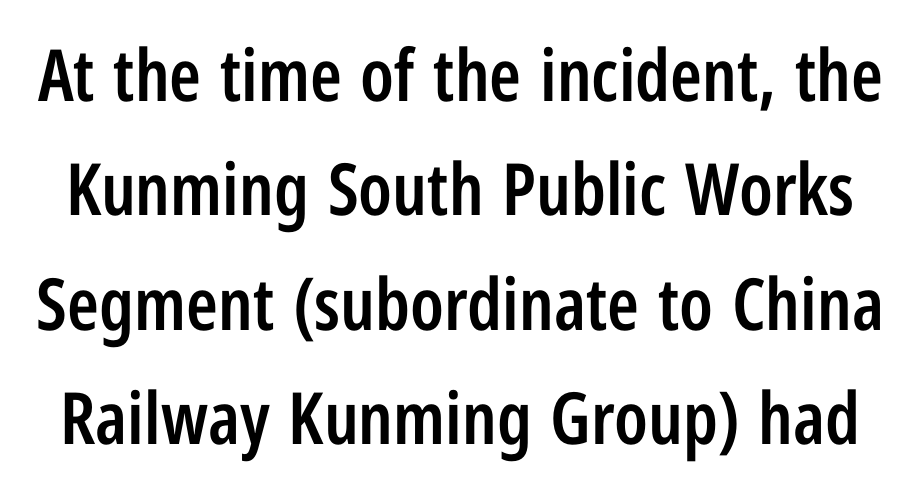
The image shows 72 px semibold, condensed sans-serif type, upright; set normal line spacing (1.59x), normal letter spacing, not underlined; low stroke contrast and a medium x-height.
